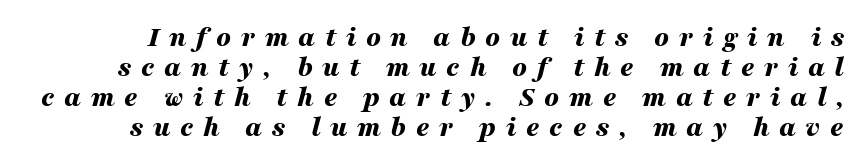
Q: Is the text bold? A: Yes.
Q: Is the text italic (slanted)? A: Yes, it leans right by about 16 degrees.
Q: Is the text underlined? A: No.
Q: Is the spacing between letters normal or unusually wide? A: Unusually wide.
Q: Is the spacing between lines tight, normal or loose? A: Tight.
Q: Width (condensed, normal, or wide)? A: Wide.
Q: Stroke contrast? A: Medium.
Q: x-height? A: Medium.
Q: Monospaced? A: No.
